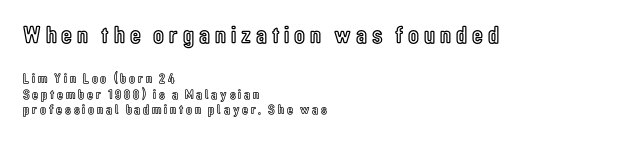
Q: Is the text italic (slanted)? A: No, it is upright.
Q: Is the text underlined? A: No.
Q: How is the paragraph aligned? A: Left-aligned.
Q: Is the spacing between letters normal or unusually wide? A: Unusually wide.
Q: Is the spacing between lines tight, normal or loose? A: Tight.
Q: Which block of text is set in a larger size, the first (top) or the second (bottom)? A: The first (top) one.
